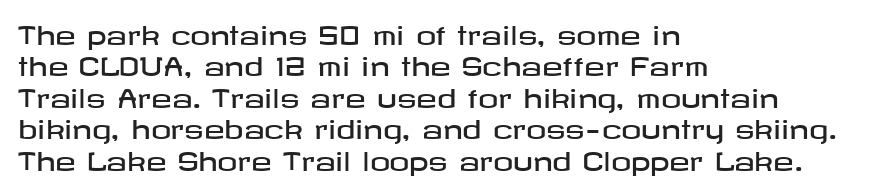
The space directly below the letters is spotless. Whoever set this chose a conventional vertical rhythm. The typesetter chose a ragged-right arrangement here. Posture: straight, roman, zero tilt. Standard letterfit; no display-style spreading of the glyphs.
